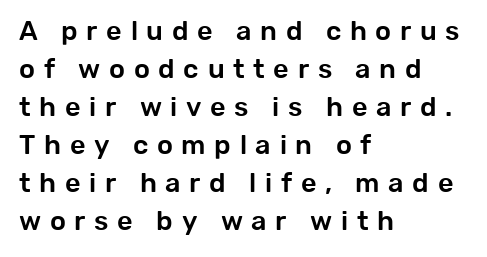
Someone cranked the tracking dial way up on this one. Successive baselines arrive at the customary interval. Ascenders rise straight up at ninety degrees. Is the block centered? No — it sits flush against the left margin.
